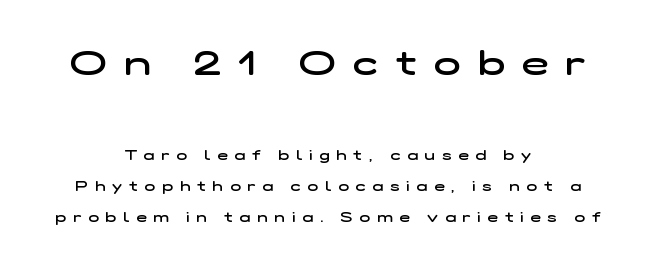
This rendering uses center alignment, leaving both contours irregular but symmetric. The letters in the upper block stand taller than those in the block below. The rendering uses natural spacing where letterforms have individual widths. Moderately thickened strokes mark this as semibold type. Rows of type keep a wide berth in the vertical direction. Stroke terminals: plain, sans-serif.
